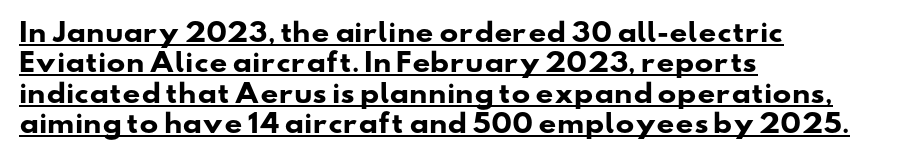
In terms of weight, the rendering is a true, heavy bold. Caption: lettering with a line underneath. The letterforms sit shoulder to shoulder at normal distance. One-word summary of the alignment: left.
